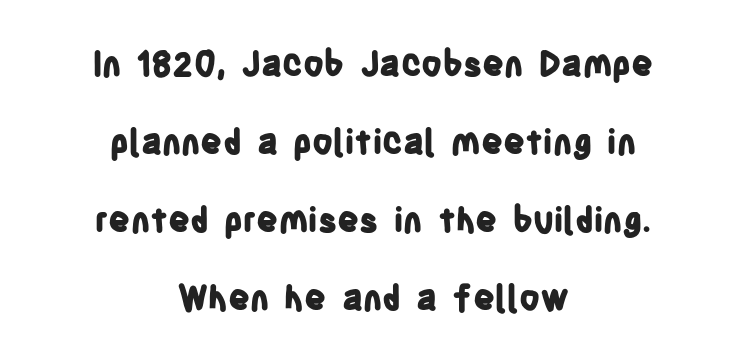
The rendering uses natural spacing where letterforms have individual widths. No extra tracking has been applied to these lines. I'd call this a sans setting — the letters go barefoot. Loosely led — the rows are spread out.
